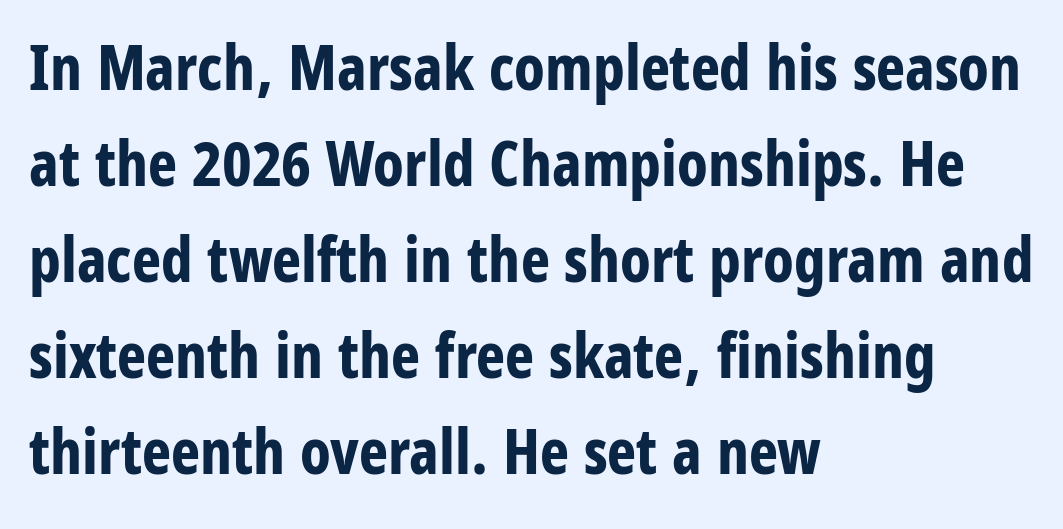
The image shows 62 px bold, condensed sans-serif type, upright; set left-aligned, normal line spacing (1.55x), normal letter spacing, not underlined; low stroke contrast and a large x-height.
